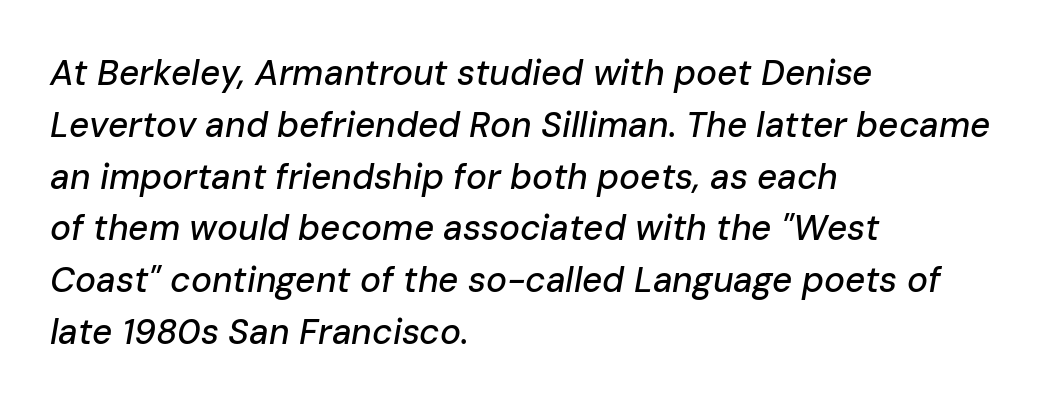
{"italic": "yes", "lean": "right", "slant_degrees": 10, "width": "normal", "stroke_contrast": "low", "x_height": "medium", "monospaced": "no", "underline": "no", "align": "left", "line_spacing": "normal", "line_spacing_ratio": 1.48, "letter_spacing": "normal", "letter_spacing_em": 0.0, "glyph_px": 35}
